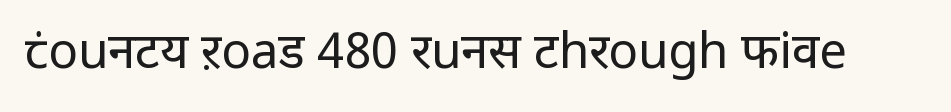
Each letter keeps its own natural width here, so spacing adapts to shape. The letters stand straight up with perfectly vertical stems. Heaviness? Minimal to ordinary, like unemphasized prose. The area under the type is left untouched. A typesetter would label this face a sans.
